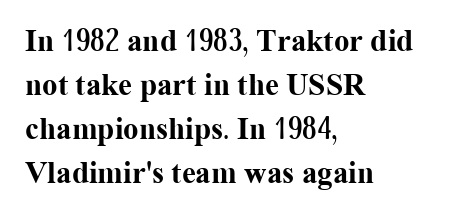
The text was rendered using a seriffed face with decorative stroke endings. The tracking reads as untouched default to a designer's eye. The letters stand upright; this is a roman face. Words float on clear page, feet unadorned.
